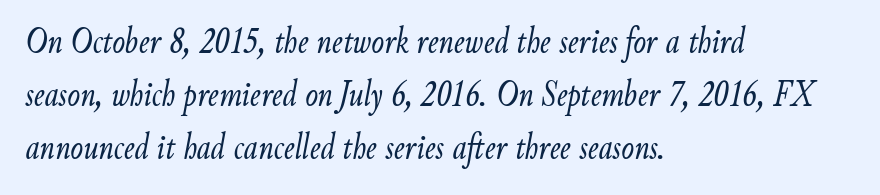
{"italic": "yes", "lean": "right", "slant_degrees": 9, "bold": "no", "weight": "light", "width": "condensed", "stroke_contrast": "low", "x_height": "small", "monospaced": "no", "underline": "no", "align": "left", "line_spacing": "normal", "line_spacing_ratio": 1.39, "letter_spacing": "normal", "letter_spacing_em": 0.0, "glyph_px": 38}
